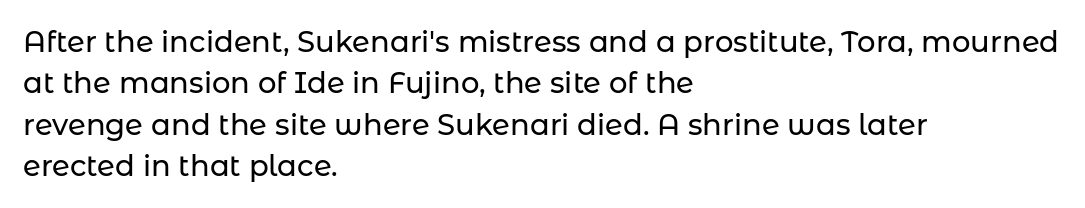
A student would call this left alignment; a typographer would say flush left, rag right. Are there feet on the stems? There aren't — it's a sans. This sample uses plain, unmodified letter spacing. Notice how descenders clear the ascenders below comfortably — that's standard leading. Spacing verdict: proportional, widths tailored to each character.
